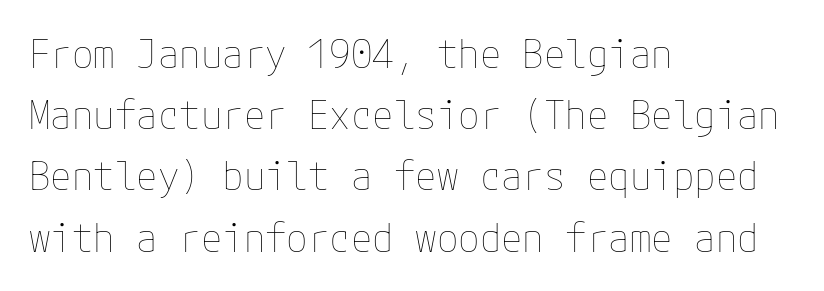
This rendering uses left alignment, leaving the right contour irregular. Any mark beneath the type? The region is blank. A normal amount of white space separates one row of letters from the next. Does extra space separate the letters? No, they use regular spacing. A light-to-regular cut is what we see here. This is roman type, the default non-slanted kind.
